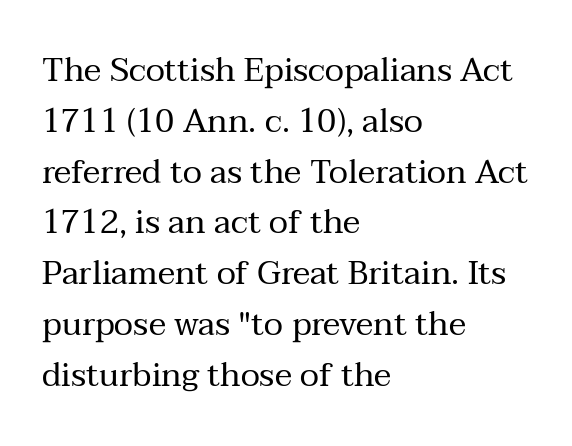
The image shows 33 px regular-weight serif type, upright; set left-aligned, normal line spacing (1.54x), normal letter spacing, not underlined; medium stroke contrast and a medium x-height.
